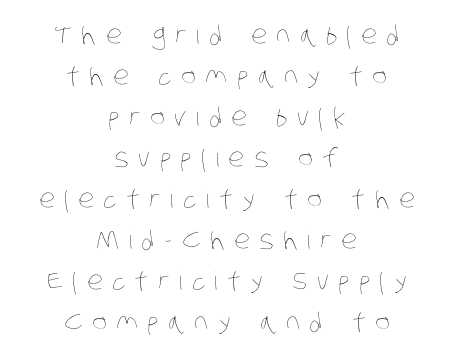
{"bold": "no", "underline": "no", "align": "center", "line_spacing": "normal", "line_spacing_ratio": 1.64, "letter_spacing": "wide", "letter_spacing_em": 0.38, "glyph_px": 25}
